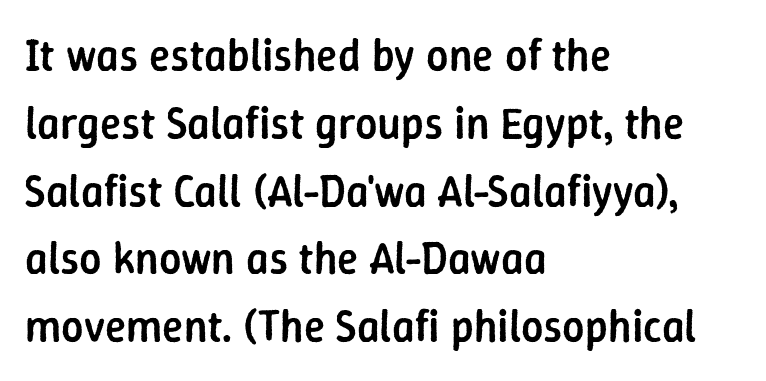
There is no visible air inserted between adjacent glyphs. The rendering uses natural spacing where letterforms have individual widths. No italicization has been applied; the sample stays upright. Each row of text sits above clean, open space.
